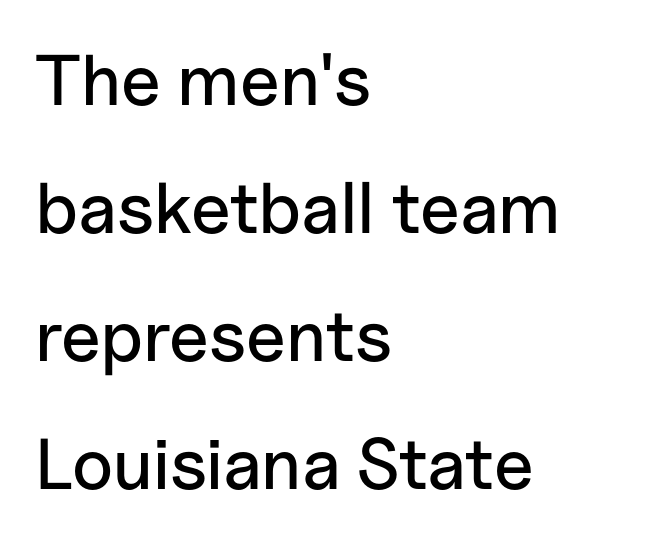
Q: Is the text italic (slanted)? A: No, it is upright.
Q: Is the typeface a serif or a sans-serif typeface? A: Sans-serif.
Q: Is the text underlined? A: No.
Q: How is the paragraph aligned? A: Left-aligned.
Q: Is the spacing between letters normal or unusually wide? A: Normal.
Q: Width (condensed, normal, or wide)? A: Normal.
Q: Stroke contrast? A: Low.
Q: x-height? A: Medium.
Q: Monospaced? A: No.
